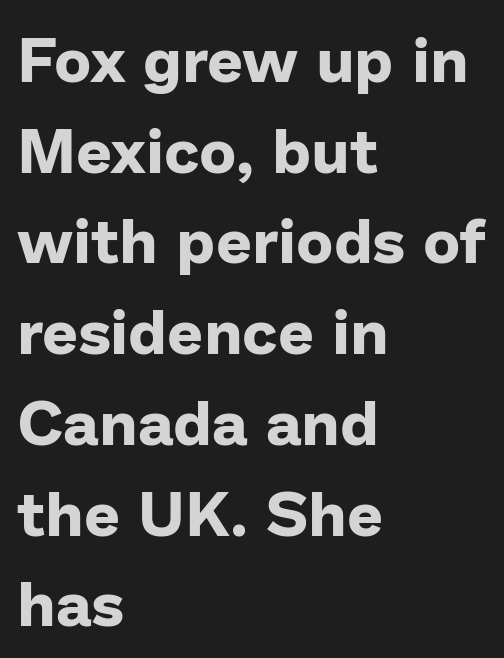
Q: Is the text bold? A: Yes.
Q: Is the text italic (slanted)? A: No, it is upright.
Q: Is the typeface a serif or a sans-serif typeface? A: Sans-serif.
Q: Is the text underlined? A: No.
Q: How is the paragraph aligned? A: Left-aligned.
Q: Is the spacing between letters normal or unusually wide? A: Normal.
Q: Is the spacing between lines tight, normal or loose? A: Normal.
Q: Width (condensed, normal, or wide)? A: Normal.
Q: Stroke contrast? A: Low.
Q: x-height? A: Medium.
Q: Monospaced? A: No.
